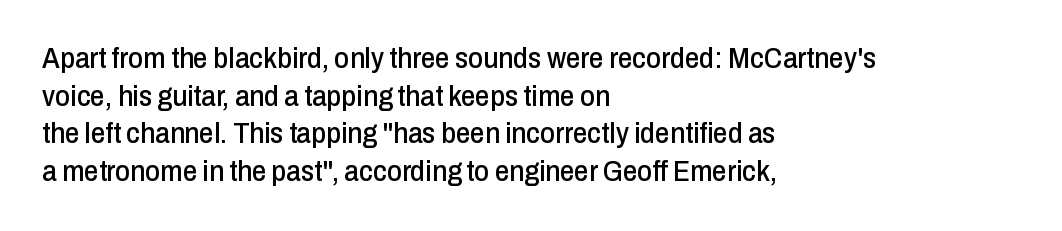
The image shows 29 px condensed sans-serif type, upright; set left-aligned, normal line spacing (1.3x), normal letter spacing, not underlined; low stroke contrast and a medium x-height.
